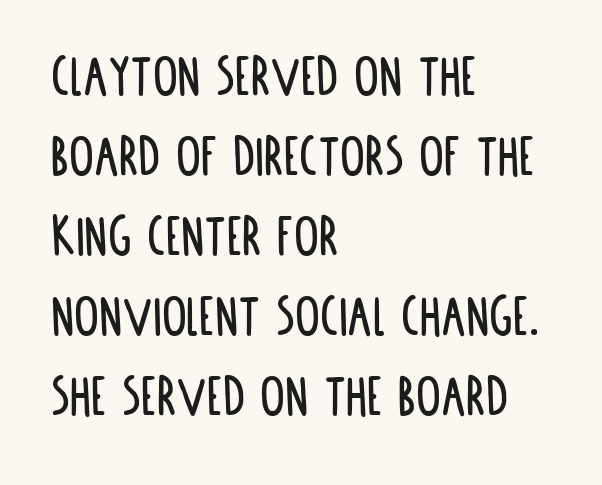
The glyphs in this specimen are sans serif. The words here are not underlined. Proportional: the letters do not fall into vertical columns. Tracking value appears to be zero — textbook default spacing.
